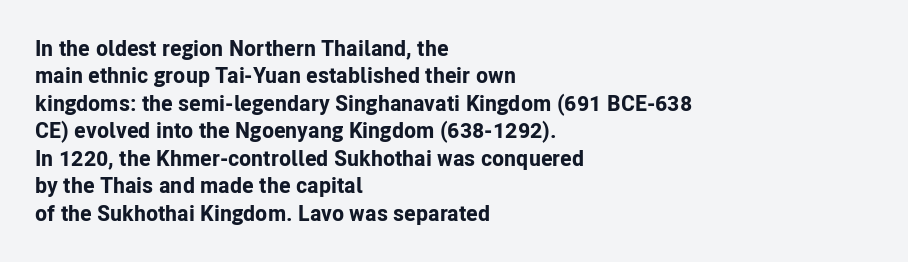
Only glyphs here, with clear space below each row. The type sits square on the baseline with zero lean. Short note: letters normally spaced. Summary of vertical rhythm: regular, with standard interline spacing. Thick stems and heavy bowls — unmistakably bold. Short and long lines alike share a common starting point at left.
